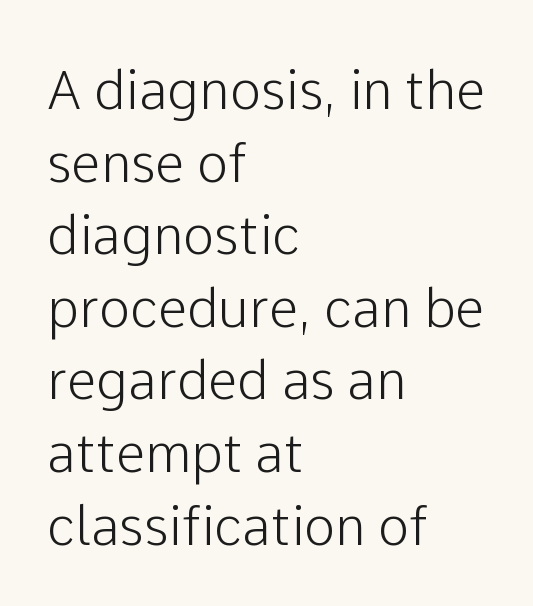
A typesetter would call this proportional, since set widths differ per character. Anything drawn beneath the words? Only blank space. Classification — sans serif. Caption: standard tracking, unaltered. Vertical spacing — default. Short and long lines alike share a common starting point at left.
